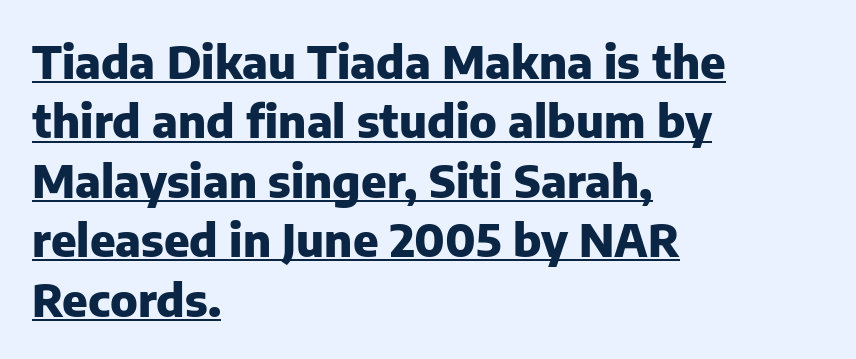
The image shows 45 px heavy sans-serif type, upright; set left-aligned, normal line spacing (1.32x), normal letter spacing, underlined; low stroke contrast and a medium x-height.
